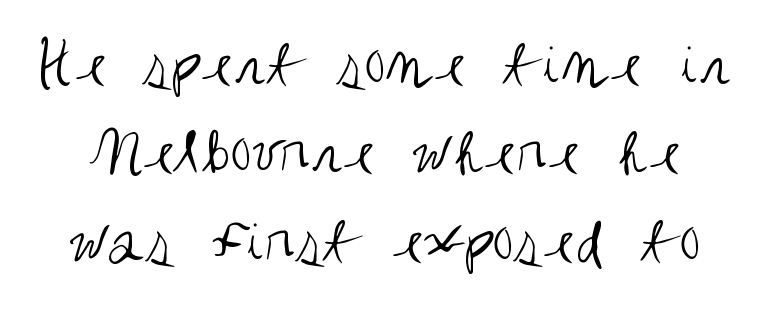
Is this a fixed-width face? No — the glyphs have proportional, varying widths. Any mark beneath the type? The region is blank. Serifs: no, the terminals of the letterforms are clean. The letterforms sit at book weight or below. How would I describe the line gaps? Plain and ordinary.
